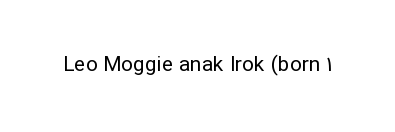
{"italic": "no", "bold": "no", "underline": "no", "letter_spacing": "normal", "letter_spacing_em": 0.0, "glyph_px": 21}
